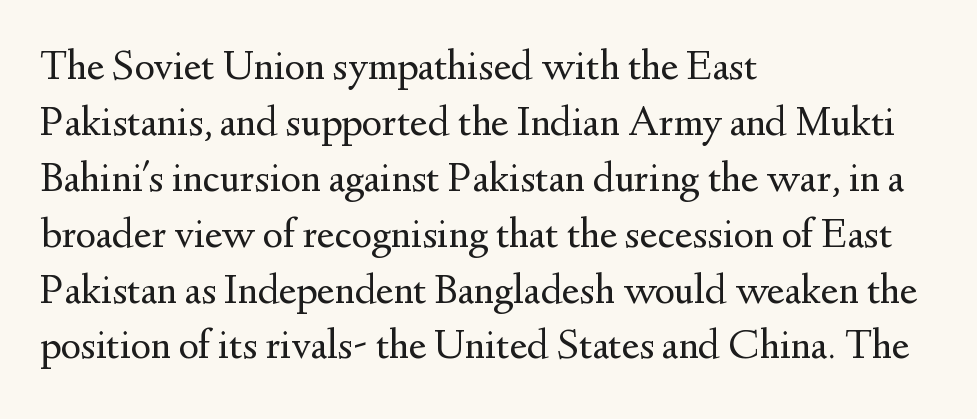
Q: Is the text bold? A: No.
Q: Is the text italic (slanted)? A: No, it is upright.
Q: Is the typeface a serif or a sans-serif typeface? A: Serif.
Q: Is the text underlined? A: No.
Q: How is the paragraph aligned? A: Left-aligned.
Q: Is the spacing between letters normal or unusually wide? A: Normal.
Q: Is the spacing between lines tight, normal or loose? A: Normal.
Q: Width (condensed, normal, or wide)? A: Normal.
Q: Stroke contrast? A: Medium.
Q: x-height? A: Small.
Q: Monospaced? A: No.
